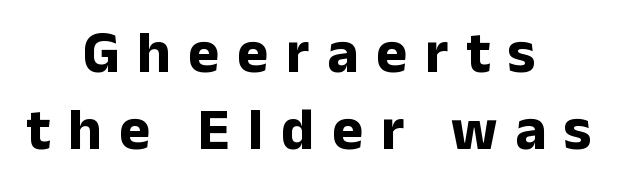
How would I describe the line gaps? Plain and ordinary. Grotesque or geometric, the face here clearly has no serifs. In terms of letterspacing, this is a distinctly airy, spread setting. Compared with a flush-left layout, this one balances lines on the center instead. The typography opts for an upright posture over an oblique one. Descenders are the only things crossing below the line.
